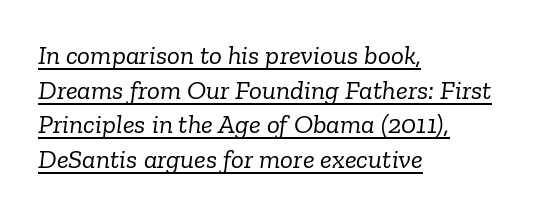
Underlined type. An italicized treatment has been applied to the whole sample. The passage shown stacks its lines at a standard gap. The ragged edge is on the right, which tells us the setting is flush left.
